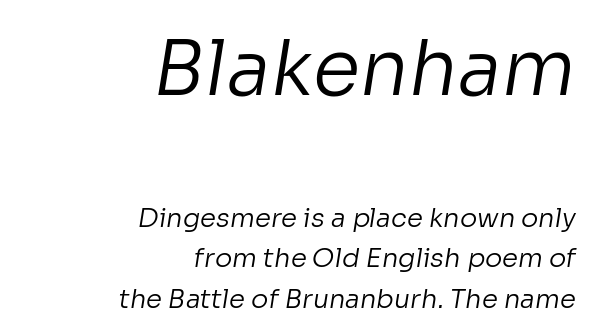
In terms of letterform style, serifs are entirely absent. The vertical gap from one line to the next is medium. If you drew a ruler down the right edge, every line would touch it. In this sample the first text group is rendered at the bigger scale.
